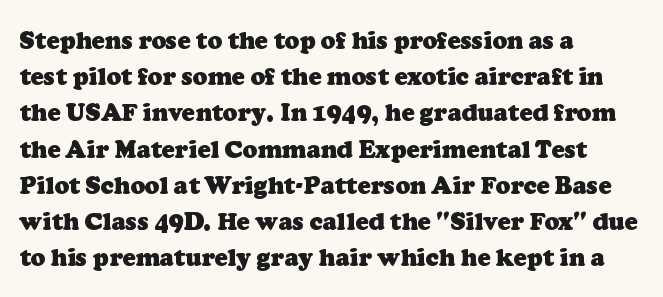
The image shows 24 px bold type; set left-aligned, normal line spacing (1.51x), normal letter spacing, not underlined.
